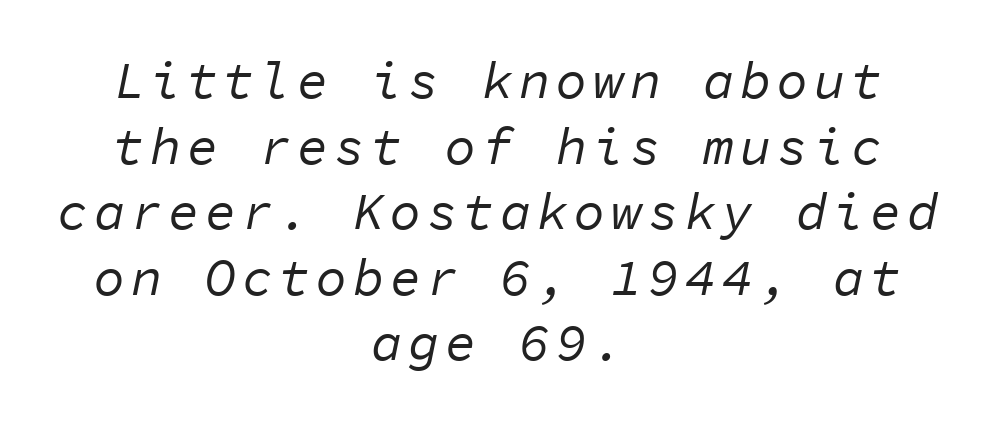
The image shows 52 px regular-weight type, italic (leaning right), monospaced; set centered, normal line spacing (1.26x), not underlined; low stroke contrast and a medium x-height.
